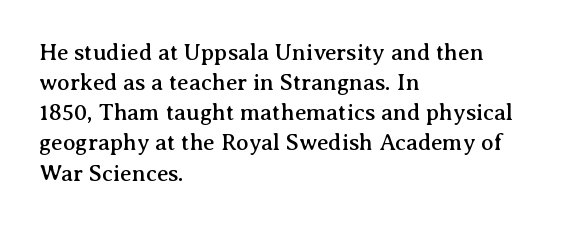
The ragged edge is on the right, which tells us the setting is flush left. What's the leading like? Ordinary, nothing unusual. Posture: straight, roman, zero tilt. The face used here is rendered with its standard letterfit. Letters rest on an invisible, unmarked baseline.
